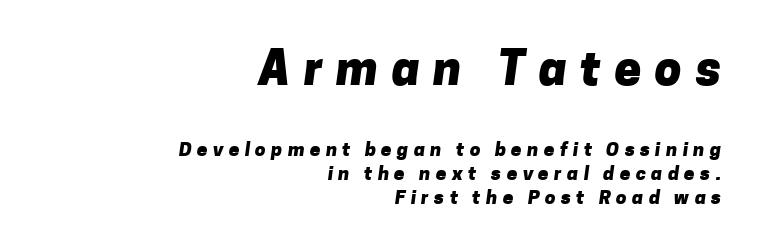
Q: Is the text bold? A: Yes.
Q: Is the typeface a serif or a sans-serif typeface? A: Sans-serif.
Q: Is the text underlined? A: No.
Q: How is the paragraph aligned? A: Right-aligned.
Q: Is the spacing between letters normal or unusually wide? A: Unusually wide.
Q: Is the spacing between lines tight, normal or loose? A: Normal.
Q: Which block of text is set in a larger size, the first (top) or the second (bottom)? A: The first (top) one.
Q: Width (condensed, normal, or wide)? A: Normal.
Q: Stroke contrast? A: Low.
Q: x-height? A: Medium.
Q: Monospaced? A: No.
